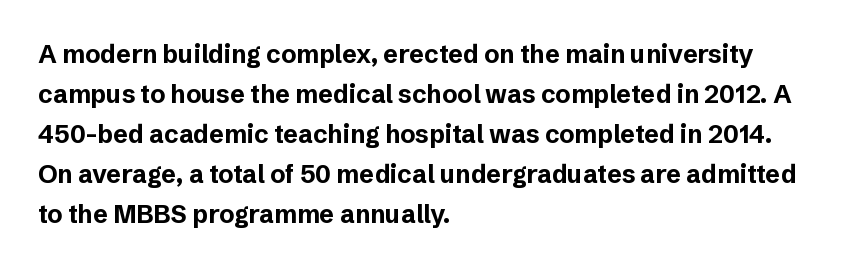
Tracking value appears to be zero — textbook default spacing. The text block is weighted toward the left margin, trailing off unevenly rightward. Posture: straight, roman, zero tilt. Regarding leading, the lines here are spaced in the standard way. Honestly, there is no underline to notice here at all. Thick stems and heavy bowls — unmistakably bold.
